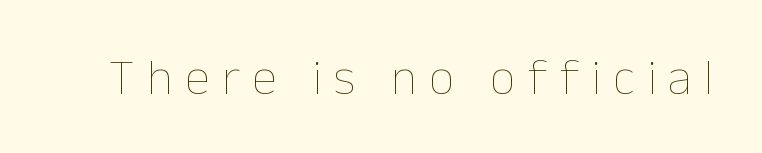
The image shows 51 px thin type, upright; set unusually wide letter spacing (+0.24 em), not underlined; low stroke contrast and a medium x-height.
